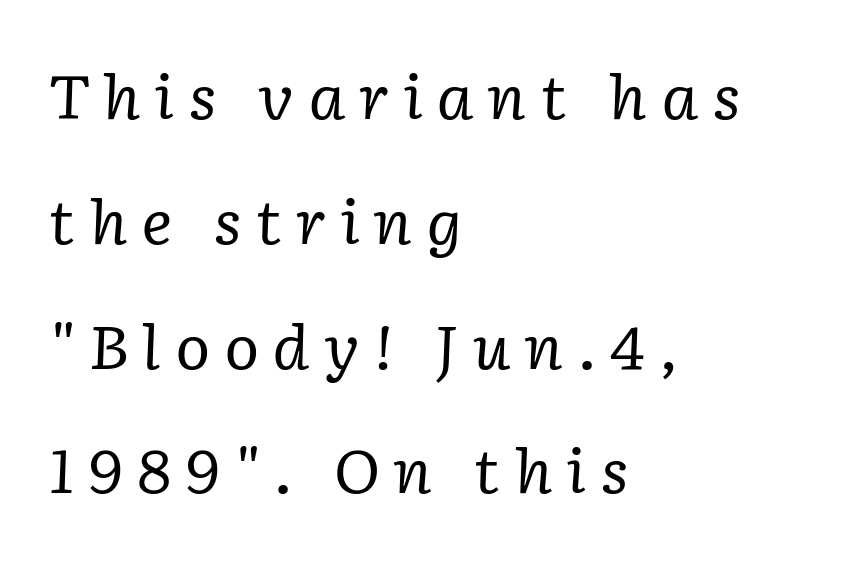
Stem width sits at or under what a default text font uses. Underlining? Definitely not there. The rendering inserts visible extra space after every character. In terms of letterform style, serifs are clearly present.
